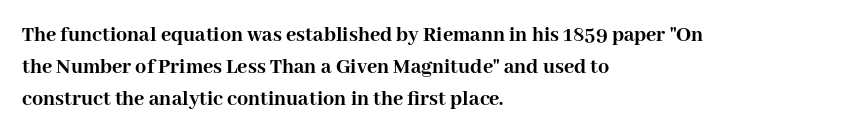
Q: Is the text bold? A: Yes.
Q: Is the text italic (slanted)? A: No, it is upright.
Q: Is the text underlined? A: No.
Q: How is the paragraph aligned? A: Left-aligned.
Q: Is the spacing between letters normal or unusually wide? A: Normal.
Q: Is the spacing between lines tight, normal or loose? A: Normal.
